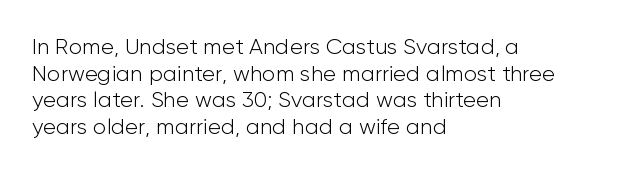
The image shows 22 px text type, upright; set left-aligned, line spacing 1.21x, normal letter spacing, not underlined.
